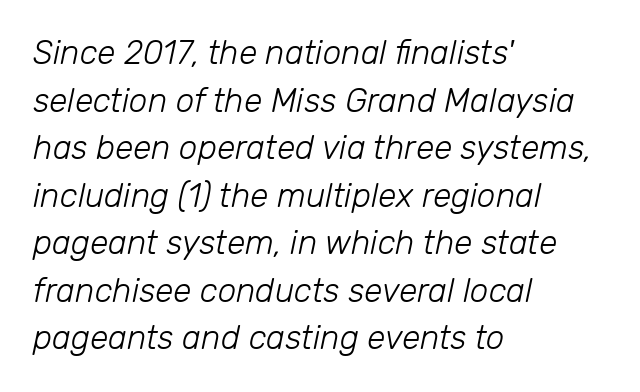
These lines keep a tight, regular rhythm from letter to letter. The passage shown is typed in a proportional face where columns would drift. Glance below the letters and you will spot only blank space. Horizontal alignment here is leftward, the default for most running prose. These glyphs show unthickened strokes, regular width or finer. The designer left line spacing at the default.
